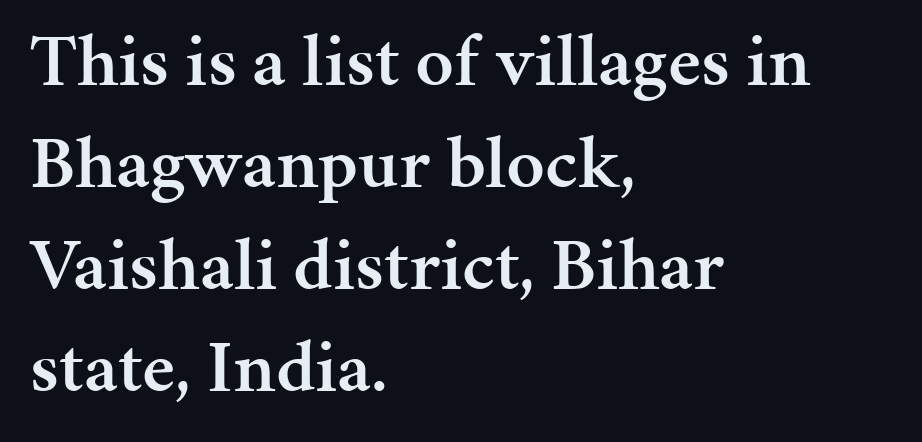
Check where the strokes stop: tiny serifs finish them off. Left-aligned paragraph, ragged on the right. Does extra space separate the letters? No, they use regular spacing. Proportional: the letters do not fall into vertical columns. A bare baseline throughout the passage.
